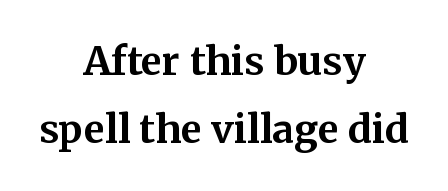
The face used here is proportionally spaced, like ordinary book or web type. The specimen reads as upright at a glance. A typesetter would label this face a serif. Standard letterfit; no display-style spreading of the glyphs. Emphasis by weight is at full strength: bold. Glance below the letters and you will spot only blank space.
